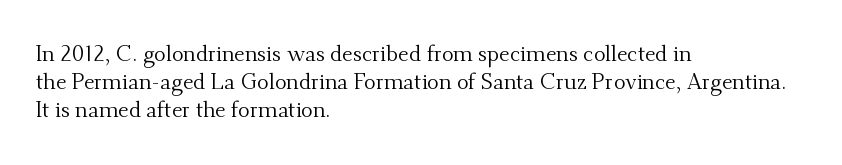
Q: Is the text bold? A: No.
Q: Is the text italic (slanted)? A: No, it is upright.
Q: Is the text underlined? A: No.
Q: How is the paragraph aligned? A: Left-aligned.
Q: Is the spacing between letters normal or unusually wide? A: Normal.
Q: Is the spacing between lines tight, normal or loose? A: Normal.
